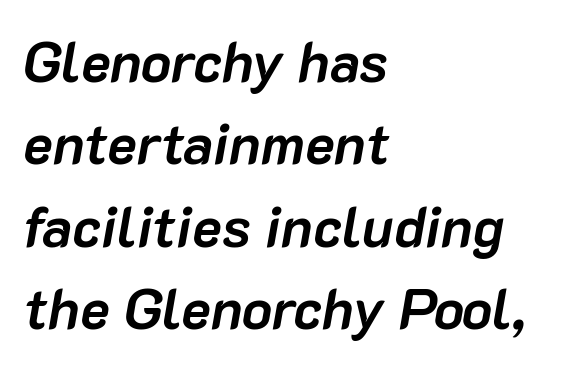
Q: Is the text bold? A: Yes.
Q: Is the text italic (slanted)? A: Yes, it leans right by about 10 degrees.
Q: Is the text underlined? A: No.
Q: How is the paragraph aligned? A: Left-aligned.
Q: Is the spacing between letters normal or unusually wide? A: Normal.
Q: Is the spacing between lines tight, normal or loose? A: Normal.
Q: Width (condensed, normal, or wide)? A: Normal.
Q: Stroke contrast? A: Low.
Q: x-height? A: Medium.
Q: Monospaced? A: No.
